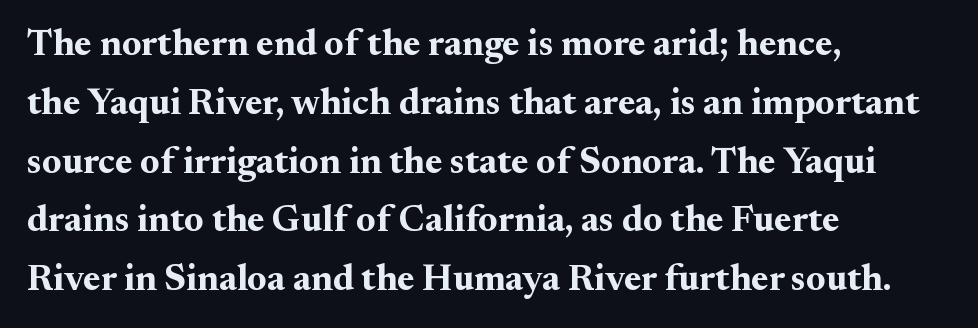
{"serif": "yes", "italic": "no", "bold": "yes", "weight": "bold", "width": "normal", "stroke_contrast": "medium", "x_height": "small", "monospaced": "no", "underline": "no", "align": "left", "line_spacing": "normal", "line_spacing_ratio": 1.59, "letter_spacing": "normal", "letter_spacing_em": 0.0, "glyph_px": 37}
